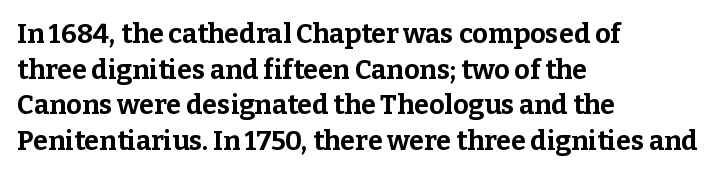
Q: Is the text bold? A: Yes.
Q: Is the text italic (slanted)? A: No, it is upright.
Q: Is the text underlined? A: No.
Q: How is the paragraph aligned? A: Left-aligned.
Q: Is the spacing between letters normal or unusually wide? A: Normal.
Q: Is the spacing between lines tight, normal or loose? A: Normal.
